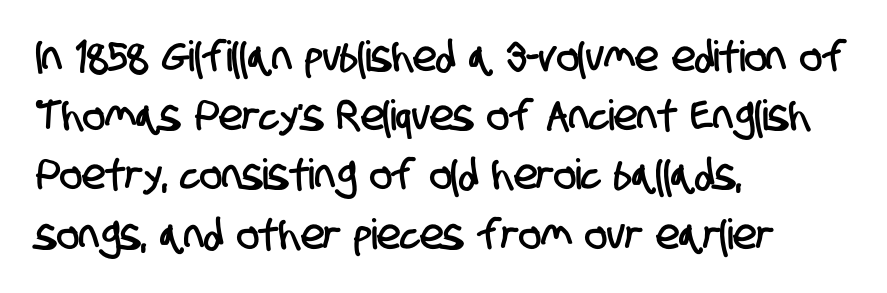
Leading matches the norm, producing a regular column. Glance below the letters and you will spot only blank space. A typesetter would call this proportional, since set widths differ per character. Nothing sits at the stroke ends, so this counts as sans-serif. A classic flush-left, rag-right setting is used for this passage.
